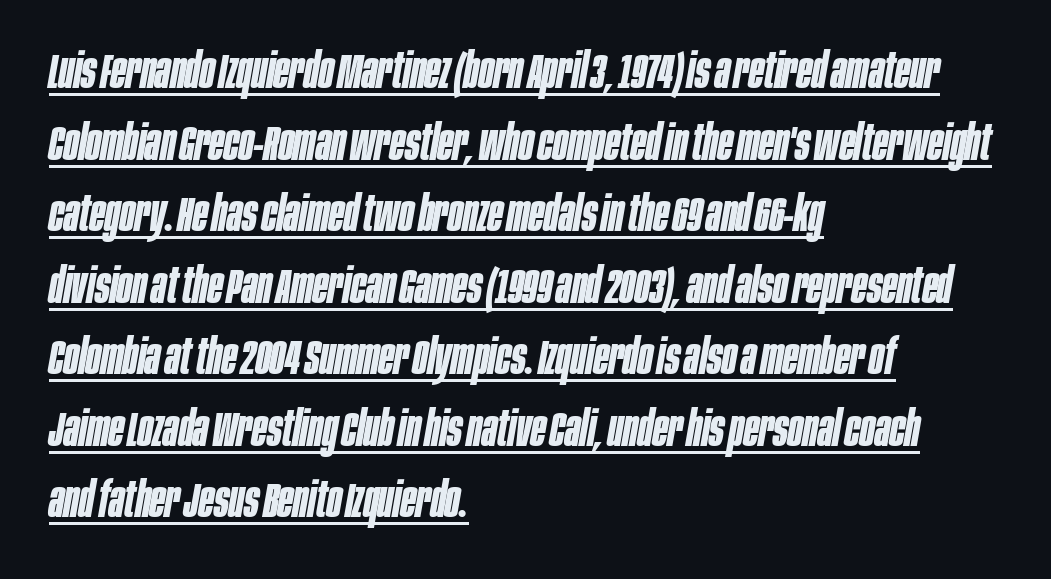
Teacher's note: observe the even left margin — that is flush-left alignment. Evenly set lines give the paragraph a standard silhouette. Varying glyph widths throughout — classic text-font behaviour. You'd pick this weight for a headline — it's a proper bold. The sample's only ornament is a line tracing under the words.
